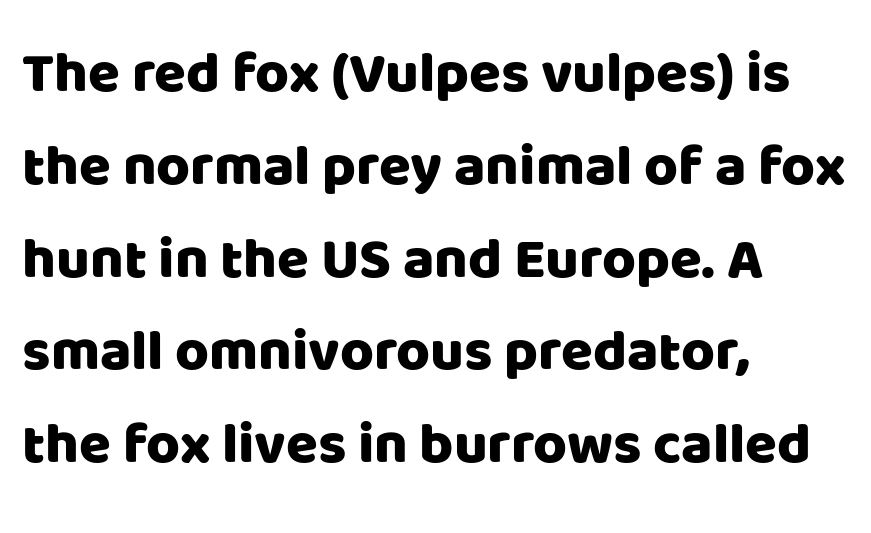
Q: Is the text italic (slanted)? A: No, it is upright.
Q: Is the typeface a serif or a sans-serif typeface? A: Sans-serif.
Q: Is the text underlined? A: No.
Q: How is the paragraph aligned? A: Left-aligned.
Q: Is the spacing between letters normal or unusually wide? A: Normal.
Q: Is the spacing between lines tight, normal or loose? A: Normal.
Q: Width (condensed, normal, or wide)? A: Normal.
Q: Stroke contrast? A: Low.
Q: x-height? A: Large.
Q: Monospaced? A: No.
